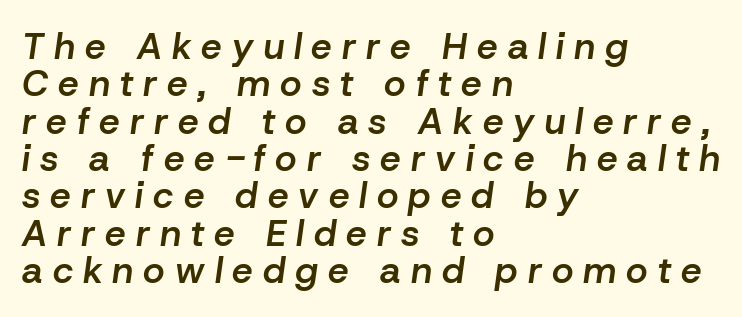
The image shows 37 px semibold type, italic (leaning right); set left-aligned, tight line spacing (1.01x), unusually wide letter spacing (+0.27 em), not underlined; low stroke contrast and a medium x-height.
